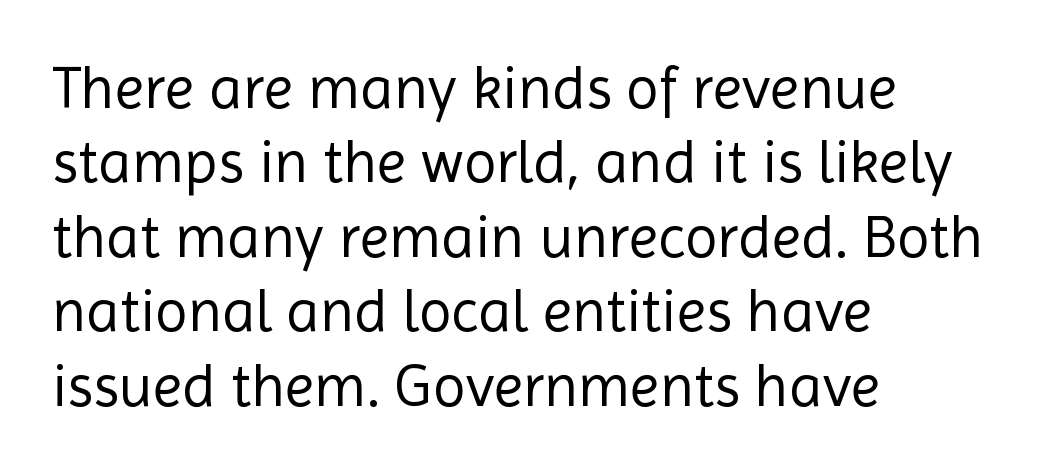
The image shows 60 px regular-weight sans-serif type, upright; set left-aligned, line spacing 1.24x, normal letter spacing, not underlined; a medium x-height.
